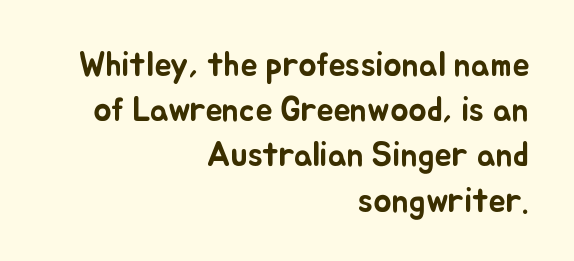
The image shows 34 px text type, upright; set right-aligned, normal line spacing (1.33x), normal letter spacing, not underlined; low stroke contrast and a small x-height.
